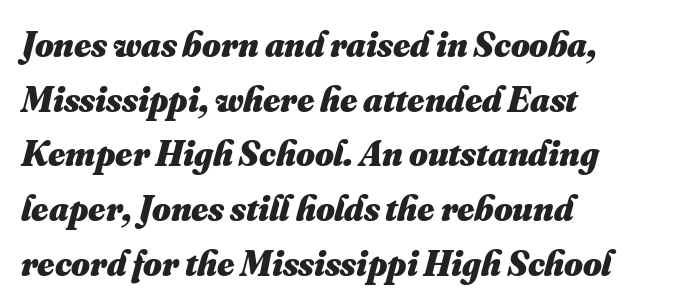
A full-strength bold gives these letters their thick strokes. Clear beneath every line of the passage. Look at the tracking — it's just the regular setting, nothing added. These lines sit exactly where default settings would place them. Is this a fixed-width face? No — the glyphs have proportional, varying widths.
